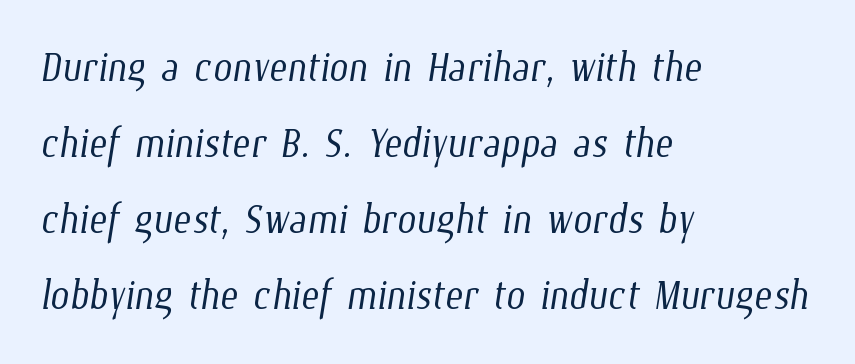
{"bold": "no", "weight": "light", "width": "condensed", "stroke_contrast": "low", "x_height": "medium", "monospaced": "no", "underline": "no", "align": "left", "line_spacing": "normal", "line_spacing_ratio": 1.41, "letter_spacing": "normal", "letter_spacing_em": 0.0, "glyph_px": 54}
